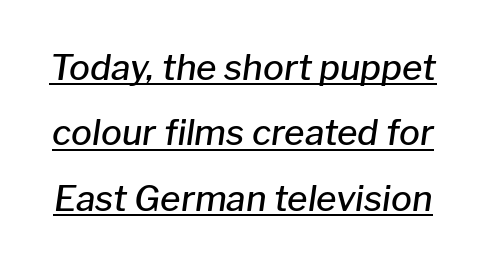
{"italic": "yes", "lean": "right", "slant_degrees": 8, "bold": "semi", "weight": "semibold", "width": "normal", "stroke_contrast": "low", "x_height": "medium", "monospaced": "no", "underline": "yes", "line_spacing_ratio": 1.87, "letter_spacing": "normal", "letter_spacing_em": 0.0, "glyph_px": 35}
